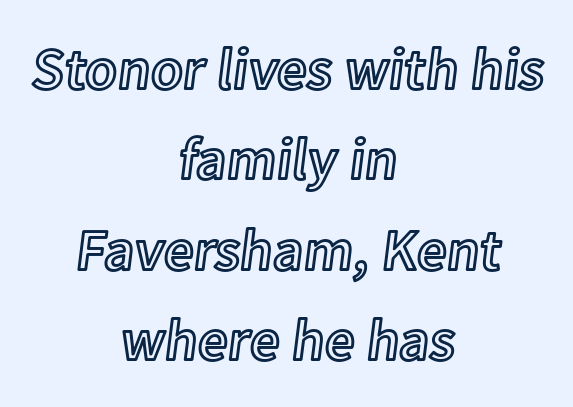
Varying glyph widths throughout — classic text-font behaviour. These lines stack symmetrically, like a column narrowing and widening about its center. Nobody touched the tracking dial on this one. Honestly, the row spacing looks completely unremarkable. The string is rendered with underlining switched off.
